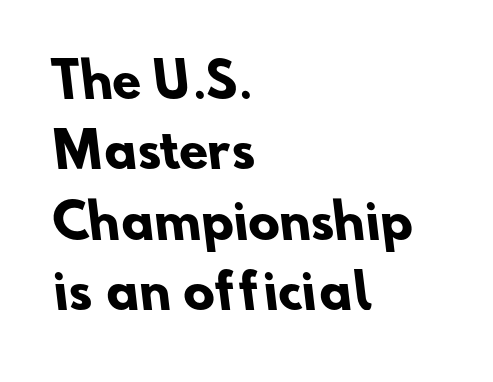
A typesetter would label this face a sans. The space directly below the letters is spotless. Caption: standard tracking, unaltered. Left-aligned paragraph, ragged on the right.
